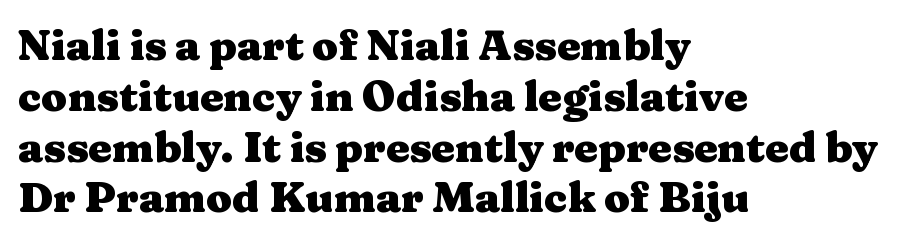
I'd call this a serif setting — the letters wear small feet. Where is the straight margin? On the left. The passage shown is emphatically bold. Spacing verdict: proportional, widths tailored to each character. Only glyphs here, with clear space below each row. A roman cut, with each character standing at attention.
